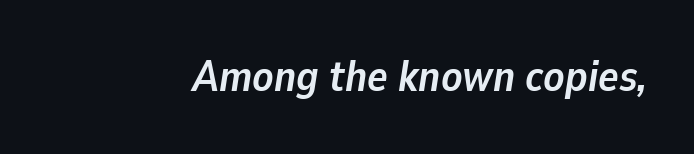
{"italic": "yes", "lean": "right", "slant_degrees": 9, "bold": "yes", "weight": "semibold", "width": "normal", "stroke_contrast": "low", "x_height": "medium", "monospaced": "no", "underline": "no", "letter_spacing": "normal", "letter_spacing_em": 0.0, "glyph_px": 43}
